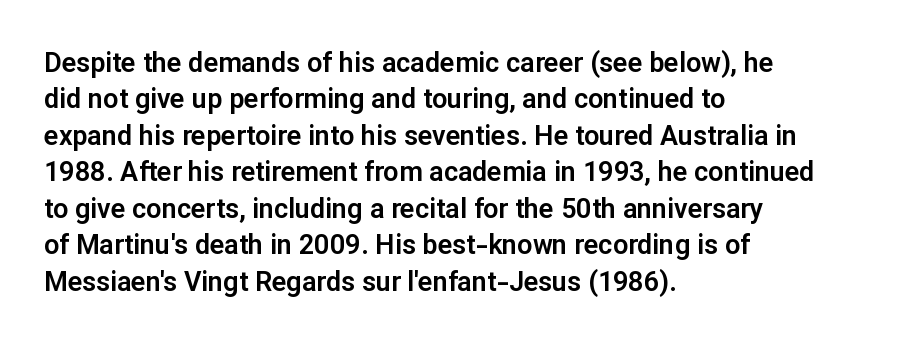
{"italic": "no", "underline": "no", "align": "left", "line_spacing": "normal", "line_spacing_ratio": 1.35, "letter_spacing": "normal", "letter_spacing_em": 0.0, "glyph_px": 27}
